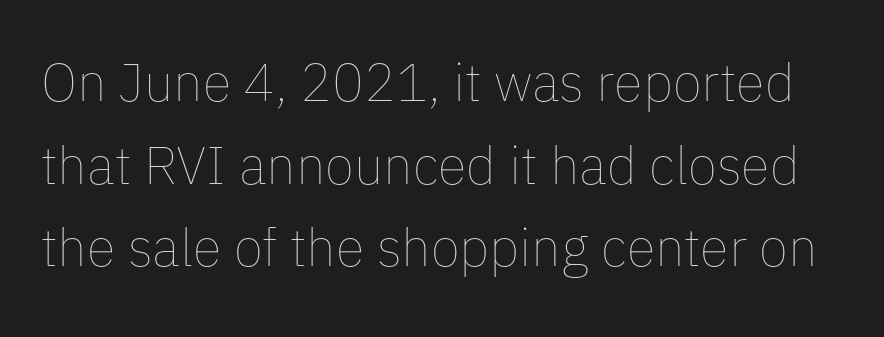
Q: Is the text bold? A: No.
Q: Is the text italic (slanted)? A: No, it is upright.
Q: Is the text underlined? A: No.
Q: Is the spacing between letters normal or unusually wide? A: Normal.
Q: Is the spacing between lines tight, normal or loose? A: Normal.
Q: Width (condensed, normal, or wide)? A: Normal.
Q: Stroke contrast? A: Low.
Q: x-height? A: Medium.
Q: Monospaced? A: No.
